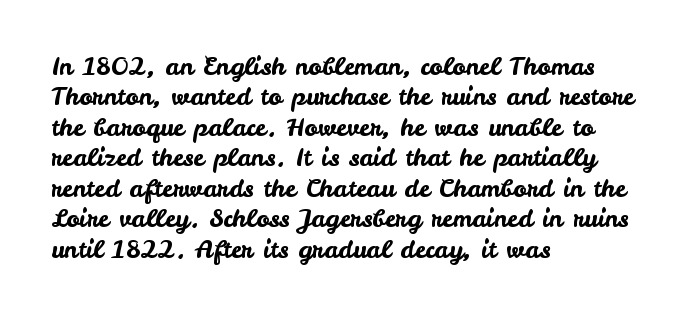
The image shows 25 px text type; set left-aligned, line spacing 1.22x, normal letter spacing, not underlined.
